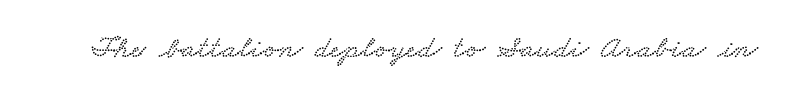
{"serif": "yes", "width": "wide", "stroke_contrast": "low", "x_height": "small", "monospaced": "no", "underline": "no", "letter_spacing": "normal", "letter_spacing_em": 0.0, "glyph_px": 32}
